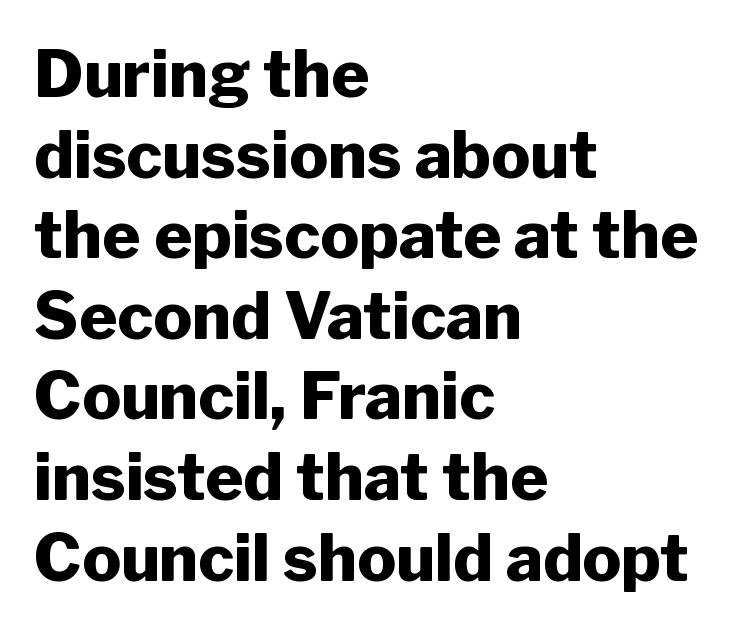
Q: Is the text bold? A: Yes.
Q: Is the text italic (slanted)? A: No, it is upright.
Q: Is the typeface a serif or a sans-serif typeface? A: Sans-serif.
Q: Is the text underlined? A: No.
Q: How is the paragraph aligned? A: Left-aligned.
Q: Is the spacing between letters normal or unusually wide? A: Normal.
Q: Width (condensed, normal, or wide)? A: Normal.
Q: Stroke contrast? A: Low.
Q: x-height? A: Medium.
Q: Monospaced? A: No.
